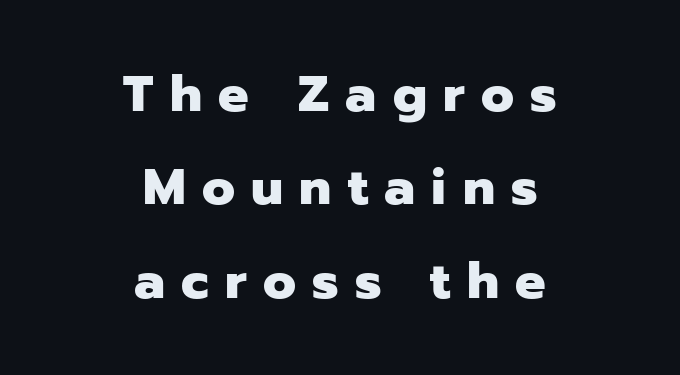
Note the varied advance widths — an 'i' is clearly narrower than an 'm'. Designer's note — italics off, roman on. This rendering widens character spacing well past its baseline value. The letters carry no serifs — their stems end cleanly without finishing strokes. Chunky letters — that's bold for sure. One-word summary of the alignment: center.
